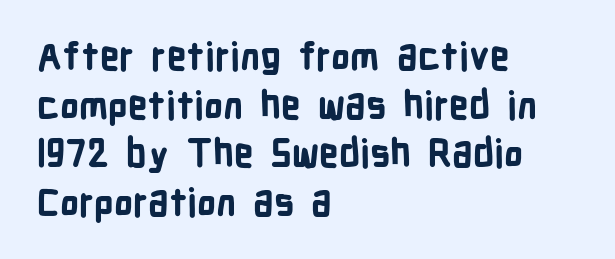
The image shows 38 px bold, condensed sans-serif type, upright; set left-aligned, normal line spacing (1.28x), normal letter spacing, not underlined; low stroke contrast and a medium x-height.
